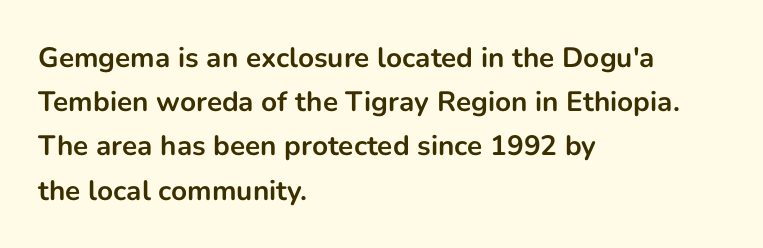
The image shows 28 px bold sans-serif type, upright; set left-aligned, normal line spacing (1.58x), normal letter spacing, not underlined; low stroke contrast and a medium x-height.
